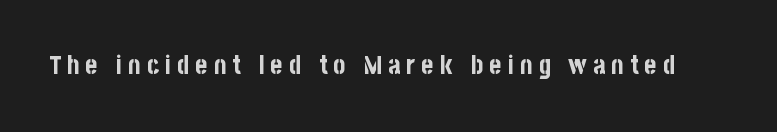
Q: Is the text bold? A: Yes.
Q: Is the text italic (slanted)? A: No, it is upright.
Q: Is the text underlined? A: No.
Q: Is the spacing between letters normal or unusually wide? A: Unusually wide.
